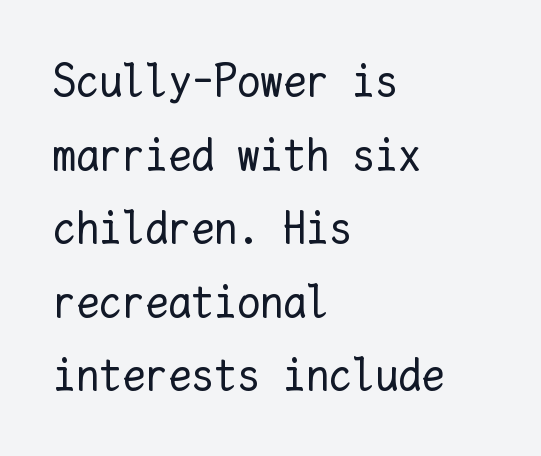
Horizontal alignment here is leftward, the default for most running prose. Weight: not bold — regular or lighter. Ascenders rise straight up at ninety degrees. Nobody touched the tracking dial on this one. Does the leading feel generous? No, just average.
